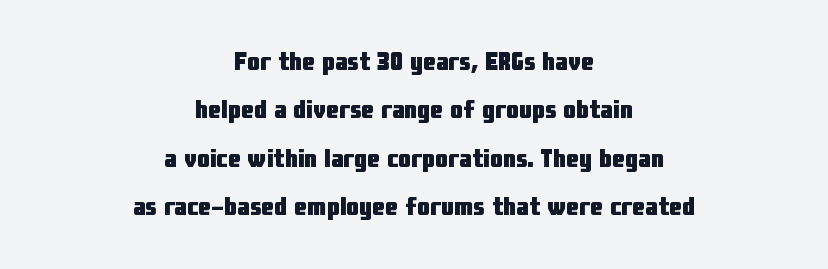
Q: Is the text bold? A: Yes.
Q: Is the text italic (slanted)? A: No, it is upright.
Q: Is the text underlined? A: No.
Q: How is the paragraph aligned? A: Centered.
Q: Is the spacing between letters normal or unusually wide? A: Normal.
